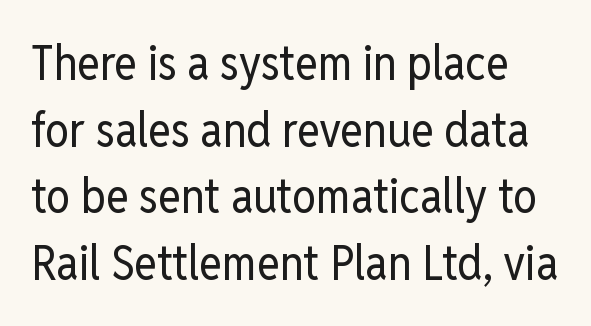
The image shows 48 px regular-weight, condensed sans-serif type, upright; set normal line spacing (1.39x), normal letter spacing, not underlined; low stroke contrast and a medium x-height.
